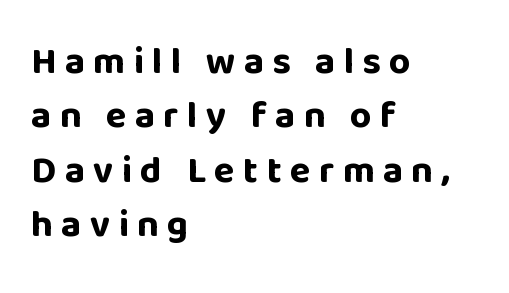
Serifs: no, the terminals of the letterforms are clean. Style check: upright. Each letter keeps its own natural width here, so spacing adapts to shape. Here the glyphs are tracked loosely, breaking word shapes into spaced letters. Leading matches the norm, producing a regular column. The strokes are fattened all the way to bold.
